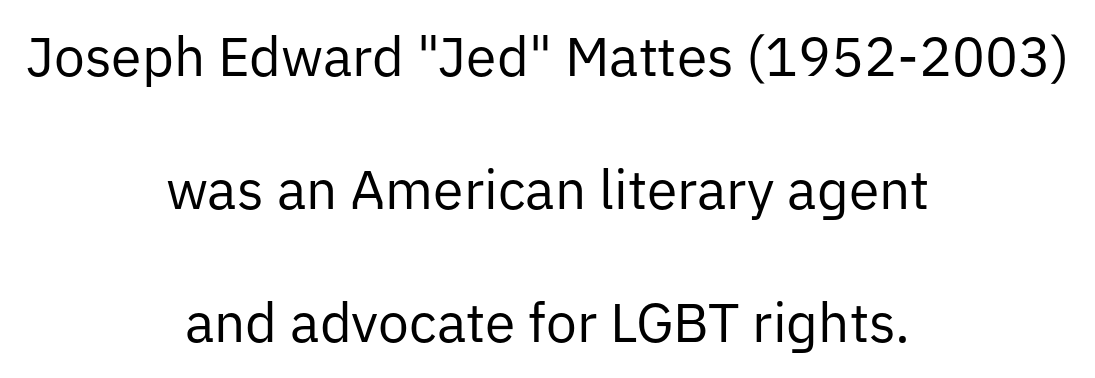
The image shows 55 px regular-weight sans-serif type, upright; set centered, loose line spacing (2.42x), normal letter spacing, not underlined; low stroke contrast and a medium x-height.
